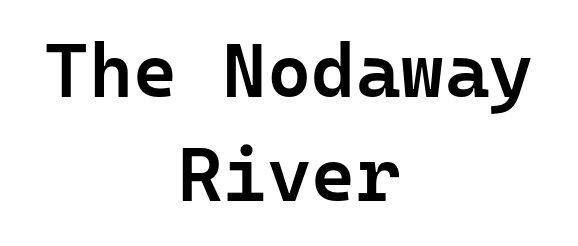
{"serif": "no", "italic": "no", "bold": "semi", "weight": "semibold", "width": "normal", "stroke_contrast": "low", "x_height": "medium", "monospaced": "yes", "underline": "no", "align": "center", "line_spacing": "normal", "line_spacing_ratio": 1.37, "letter_spacing": "normal", "letter_spacing_em": 0.0, "glyph_px": 76}
